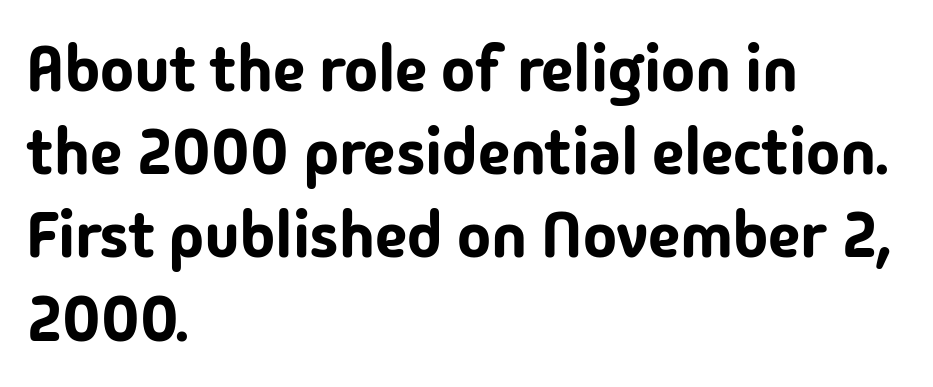
The image shows 64 px sans-serif type, upright; set left-aligned, normal line spacing (1.3x), normal letter spacing, not underlined; low stroke contrast and a medium x-height.
